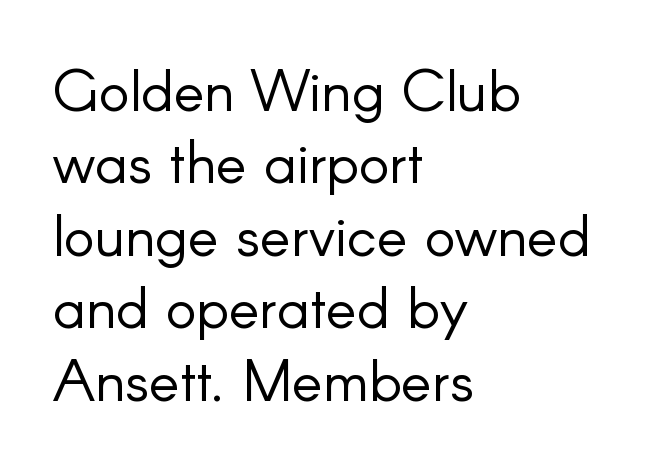
{"serif": "no", "italic": "no", "bold": "no", "weight": "light", "width": "normal", "stroke_contrast": "low", "x_height": "small", "monospaced": "no", "underline": "no", "align": "left", "line_spacing": "normal", "line_spacing_ratio": 1.25, "letter_spacing": "normal", "letter_spacing_em": 0.0, "glyph_px": 58}
